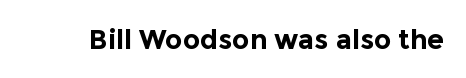
Q: Is the text bold? A: Yes.
Q: Is the text italic (slanted)? A: No, it is upright.
Q: Is the text underlined? A: No.
Q: Is the spacing between letters normal or unusually wide? A: Normal.
